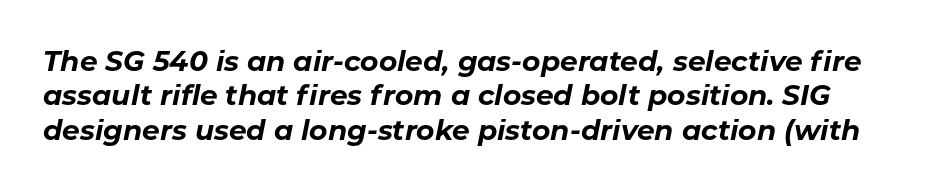
Inter-character spacing is left at the font's built-in metrics. Letters rest on an invisible, unmarked baseline. Stroke thickness is high; the sample reads as a true bold. Think of a printed novel: that variable character pitch is what you see here.
